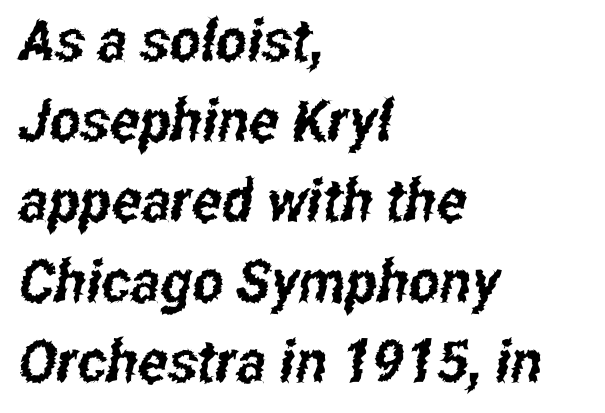
The image shows 59 px condensed sans-serif type; set left-aligned, normal line spacing (1.36x), normal letter spacing, not underlined; low stroke contrast and a medium x-height.
